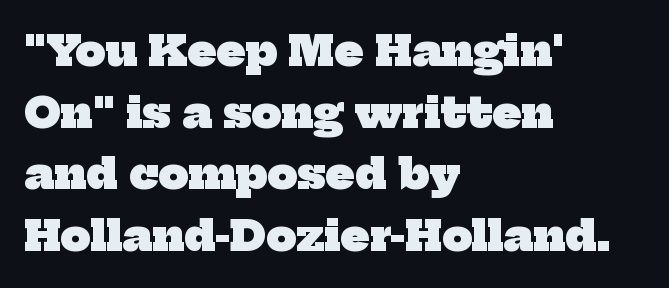
Horizontally, the lines are justified to the leading edge only. Check the space under the baseline: it is left empty. Evenly set lines give the paragraph a standard silhouette. Looks like regular typesetting: each glyph gets only the width it needs.
